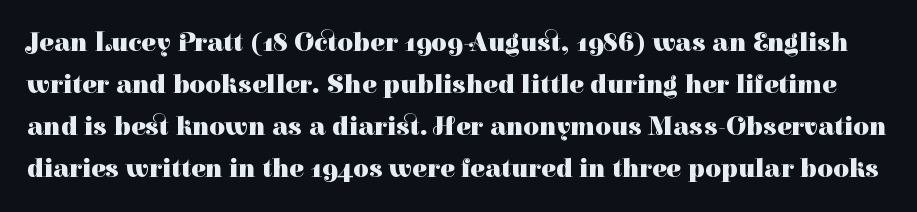
A normal amount of white space separates one row of letters from the next. The space beneath each line is pristine and unruled. Posture: vertical. Look at the tracking — it's just the regular setting, nothing added. The sample has been set heavy, in full bold.
